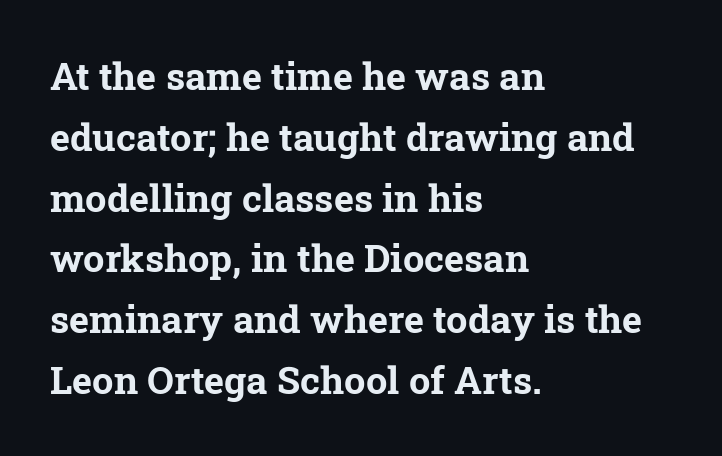
Q: Is the text bold? A: Yes.
Q: Is the typeface a serif or a sans-serif typeface? A: Serif.
Q: Is the text underlined? A: No.
Q: How is the paragraph aligned? A: Left-aligned.
Q: Is the spacing between letters normal or unusually wide? A: Normal.
Q: Is the spacing between lines tight, normal or loose? A: Normal.
Q: Width (condensed, normal, or wide)? A: Normal.
Q: Stroke contrast? A: Low.
Q: x-height? A: Medium.
Q: Monospaced? A: No.
